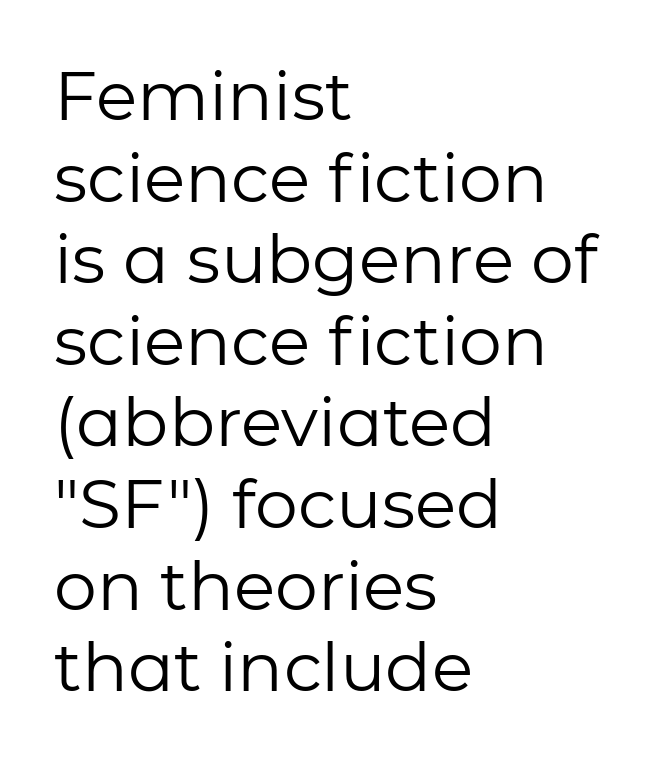
{"serif": "no", "italic": "no", "bold": "no", "weight": "regular", "width": "normal", "stroke_contrast": "low", "x_height": "medium", "monospaced": "no", "underline": "no", "align": "left", "line_spacing_ratio": 1.2, "letter_spacing": "normal", "letter_spacing_em": 0.0, "glyph_px": 68}
